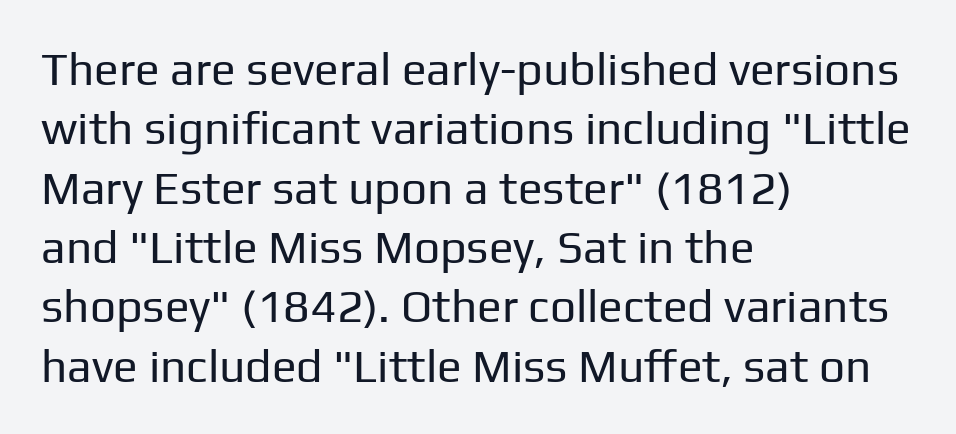
Observe the ordinary spacing: letters are neighbours, not strangers. What kind of face is this? One without serifs — a sans. This rendering features lettering with no underline. Posture: upright roman.
